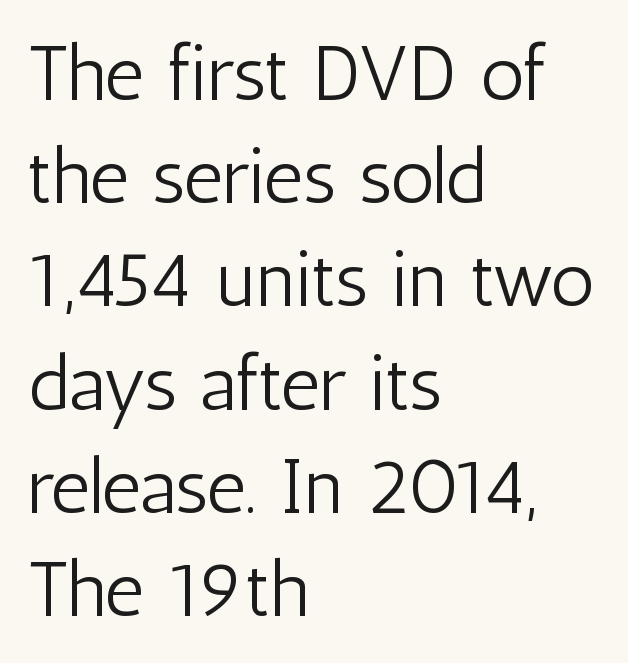
{"serif": "no", "italic": "no", "bold": "no", "weight": "light", "width": "condensed", "stroke_contrast": "low", "x_height": "medium", "monospaced": "no", "underline": "no", "align": "left", "line_spacing": "normal", "line_spacing_ratio": 1.34, "letter_spacing": "normal", "letter_spacing_em": 0.0, "glyph_px": 77}
